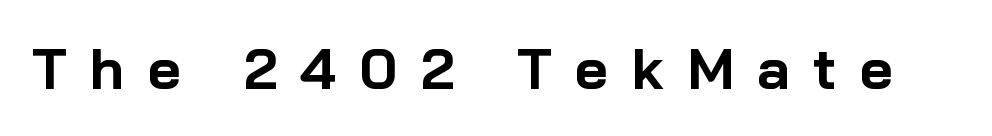
{"serif": "no", "italic": "no", "bold": "yes", "weight": "bold", "width": "normal", "stroke_contrast": "low", "x_height": "medium", "monospaced": "no", "underline": "no", "letter_spacing": "wide", "letter_spacing_em": 0.41, "glyph_px": 57}
